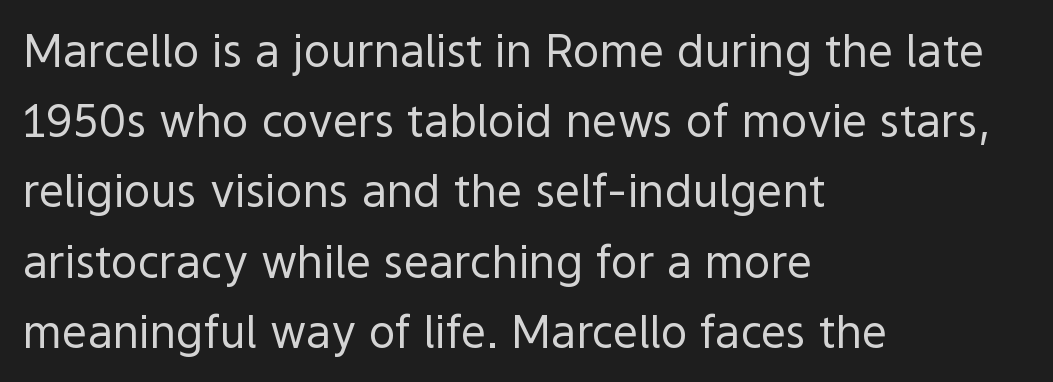
Rows of type keep a routine distance in the vertical direction. Character widths vary here, with narrow letters taking less room than wide ones. Where is the straight margin? On the left. Style check: upright.
